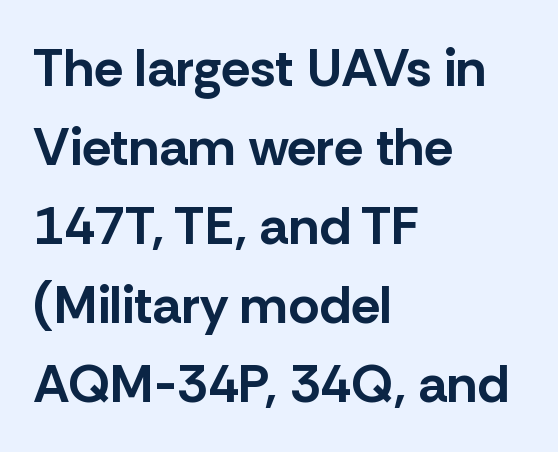
{"serif": "no", "italic": "no", "bold": "yes", "weight": "bold", "width": "normal", "stroke_contrast": "low", "x_height": "medium", "monospaced": "no", "underline": "no", "align": "left", "line_spacing": "normal", "line_spacing_ratio": 1.49, "letter_spacing": "normal", "letter_spacing_em": 0.0, "glyph_px": 53}
